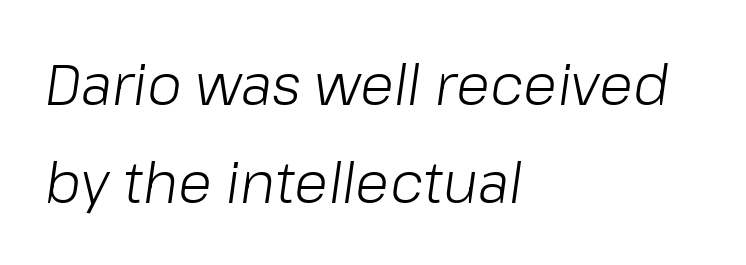
{"italic": "yes", "lean": "right", "slant_degrees": 8, "bold": "no", "weight": "light", "width": "normal", "stroke_contrast": "low", "x_height": "medium", "monospaced": "no", "underline": "no", "align": "left", "line_spacing_ratio": 1.75, "letter_spacing": "normal", "letter_spacing_em": 0.0, "glyph_px": 56}
